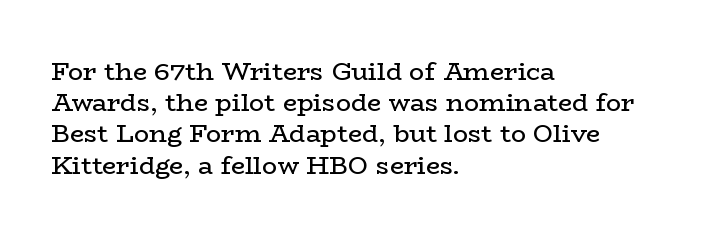
Spacing between characters is what you'd get straight out of the box. Ordinary non-slanted type is in use. The compositor pushed each line to the left boundary. Rows of type keep a routine distance in the vertical direction.
